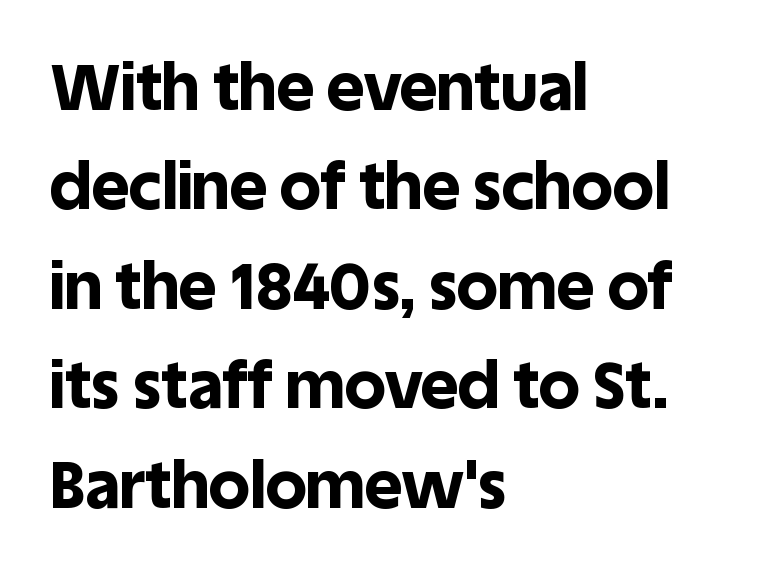
{"serif": "no", "italic": "no", "bold": "yes", "weight": "bold", "width": "normal", "x_height": "large", "monospaced": "no", "underline": "no", "align": "left", "line_spacing": "normal", "line_spacing_ratio": 1.53, "letter_spacing": "normal", "letter_spacing_em": 0.0, "glyph_px": 65}
